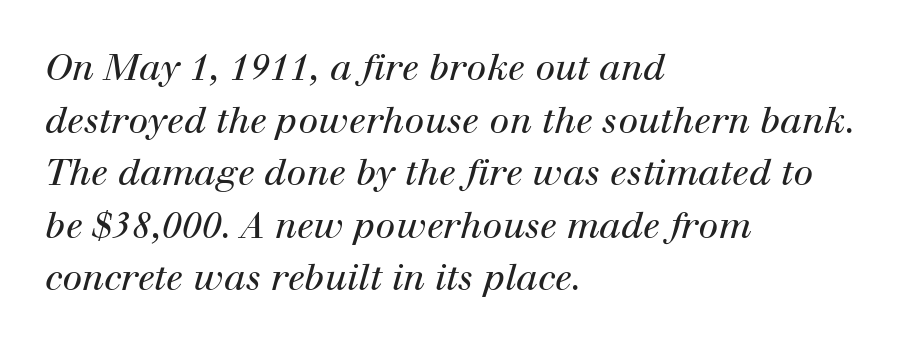
Q: Is the text bold? A: No.
Q: Is the text italic (slanted)? A: Yes, it leans right by about 12 degrees.
Q: Is the typeface a serif or a sans-serif typeface? A: Serif.
Q: Is the text underlined? A: No.
Q: How is the paragraph aligned? A: Left-aligned.
Q: Is the spacing between letters normal or unusually wide? A: Normal.
Q: Is the spacing between lines tight, normal or loose? A: Normal.
Q: Width (condensed, normal, or wide)? A: Normal.
Q: Stroke contrast? A: High.
Q: x-height? A: Medium.
Q: Monospaced? A: No.
